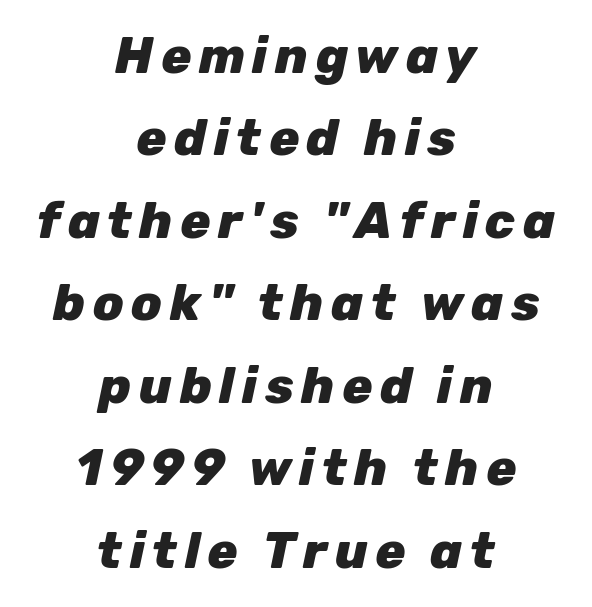
The image shows 50 px heavy type, italic (leaning right); set centered, normal line spacing (1.65x), not underlined; low stroke contrast and a medium x-height.
